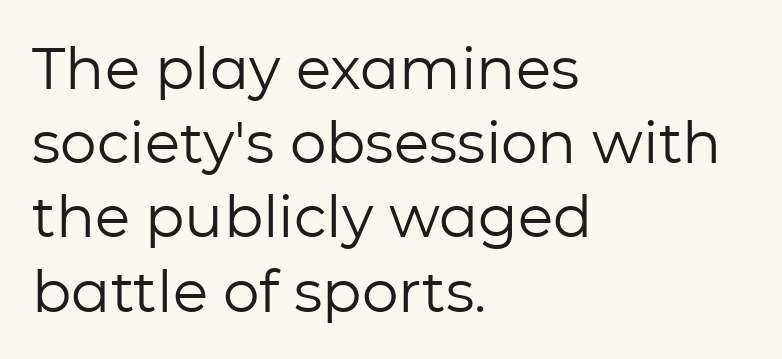
{"serif": "no", "italic": "no", "bold": "no", "weight": "regular", "width": "normal", "stroke_contrast": "low", "x_height": "medium", "monospaced": "no", "underline": "no", "align": "left", "line_spacing": "normal", "line_spacing_ratio": 1.28, "letter_spacing": "normal", "letter_spacing_em": 0.0, "glyph_px": 58}
